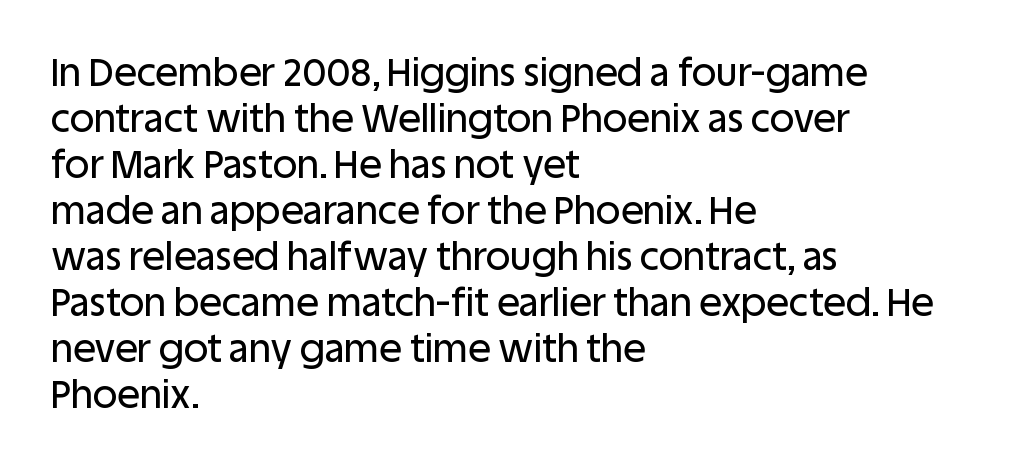
The image shows 38 px sans-serif type, upright; set left-aligned, line spacing 1.21x, normal letter spacing, not underlined; low stroke contrast and a large x-height.
